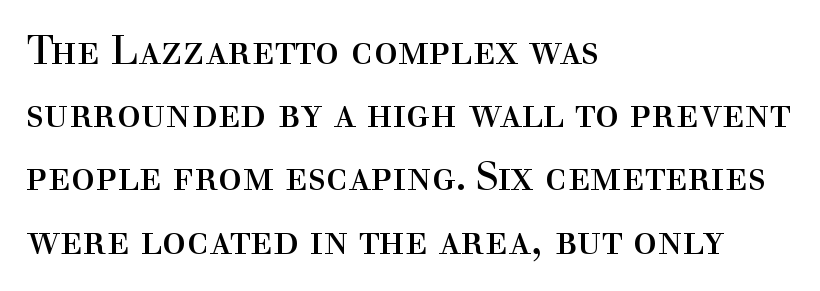
Q: Is the text bold? A: No.
Q: Is the text italic (slanted)? A: No, it is upright.
Q: Is the typeface a serif or a sans-serif typeface? A: Serif.
Q: Is the text underlined? A: No.
Q: How is the paragraph aligned? A: Left-aligned.
Q: Is the spacing between letters normal or unusually wide? A: Normal.
Q: Is the spacing between lines tight, normal or loose? A: Normal.
Q: Width (condensed, normal, or wide)? A: Normal.
Q: x-height? A: Medium.
Q: Monospaced? A: No.
